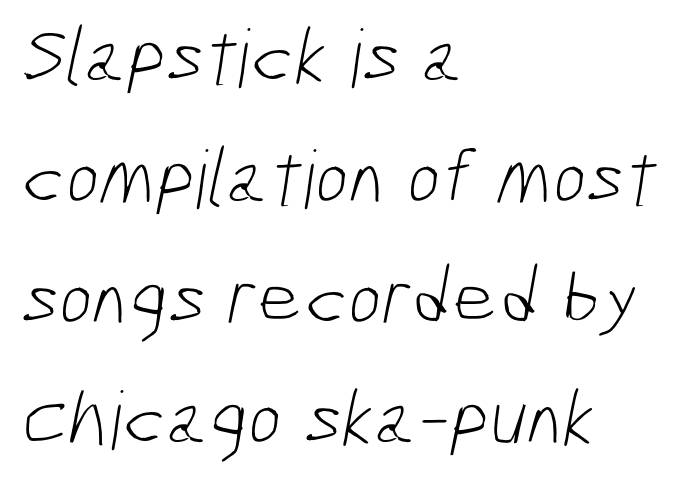
Q: Is the text bold? A: No.
Q: Is the typeface a serif or a sans-serif typeface? A: Sans-serif.
Q: Is the text underlined? A: No.
Q: How is the paragraph aligned? A: Left-aligned.
Q: Is the spacing between letters normal or unusually wide? A: Normal.
Q: Is the spacing between lines tight, normal or loose? A: Normal.
Q: Width (condensed, normal, or wide)? A: Condensed.
Q: Stroke contrast? A: Low.
Q: x-height? A: Medium.
Q: Monospaced? A: No.
